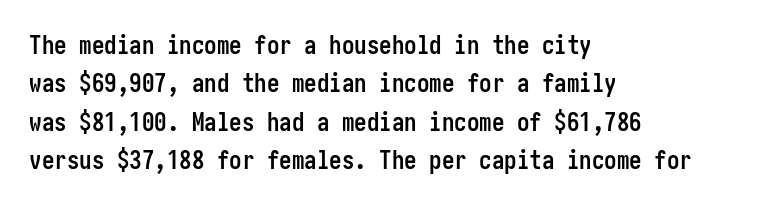
{"italic": "no", "bold": "yes", "underline": "no", "align": "left", "line_spacing": "normal", "line_spacing_ratio": 1.54, "letter_spacing": "normal", "letter_spacing_em": 0.0, "glyph_px": 25}
